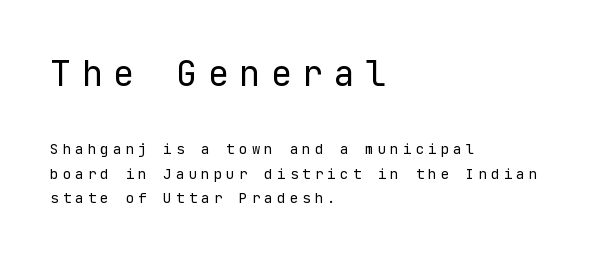
{"serif": "no", "italic": "no", "bold": "no", "weight": "regular", "width": "normal", "stroke_contrast": "low", "x_height": "medium", "underline": "no", "align": "left", "line_spacing_ratio": 1.75, "letter_spacing": "wide", "letter_spacing_em": 0.3, "larger_block": "first", "size_ratio": 2.5, "glyph_px": 35}
